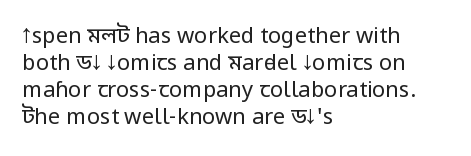
{"italic": "no", "bold": "no", "underline": "no", "align": "left", "line_spacing_ratio": 1.23, "letter_spacing": "normal", "letter_spacing_em": 0.0, "glyph_px": 22}
